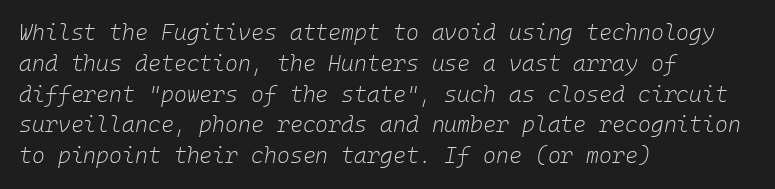
The image shows 22 px text type, italic (leaning right); set left-aligned, normal line spacing (1.4x), normal letter spacing, not underlined.
